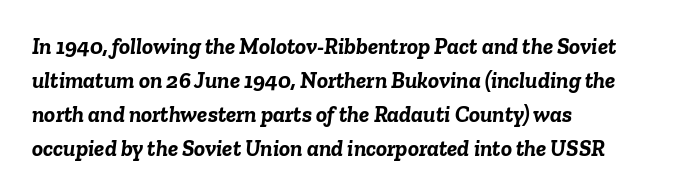
Observe the lean: these are italic letterforms. The tracking reads as untouched default to a designer's eye. Leading: standard. Horizontally, the lines are justified to the leading edge only. I'd describe the lettering as bold — thick and assertive.
